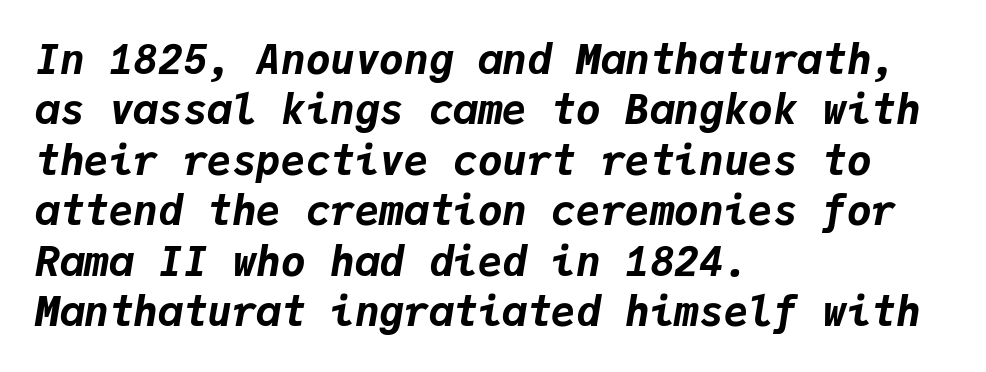
In terms of posture, this sample is oblique. Quick note: underline off. Here the glyphs are tracked normally, forming tight word shapes. The rendering uses a bold face; every stroke is thick and dark. Is the block centered? No — it sits flush against the left margin. Monospaced: the letters line up in strict vertical columns.
